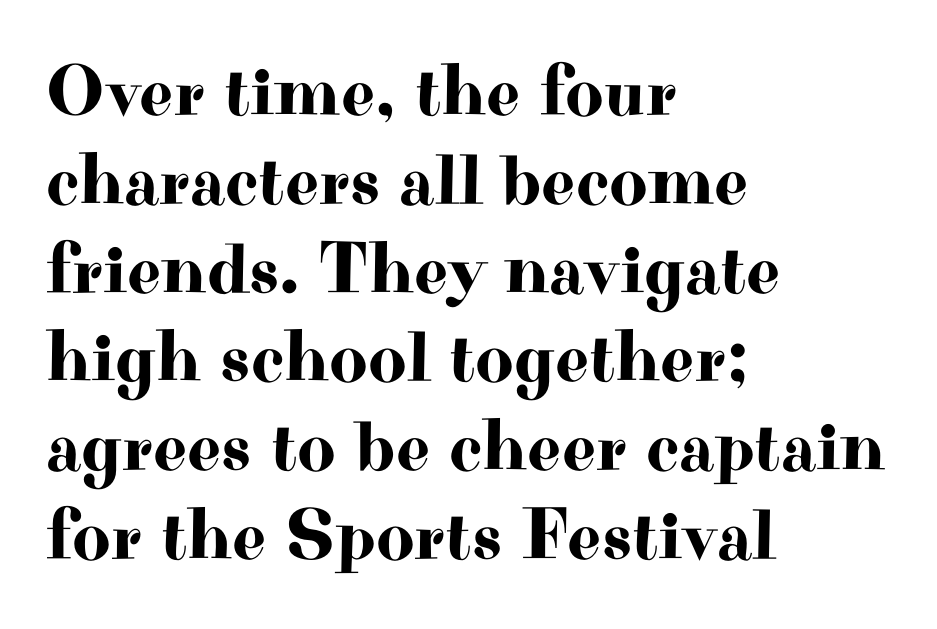
The image shows 74 px wide serif type, upright; set left-aligned, line spacing 1.2x, normal letter spacing, not underlined; high stroke contrast and a small x-height.
